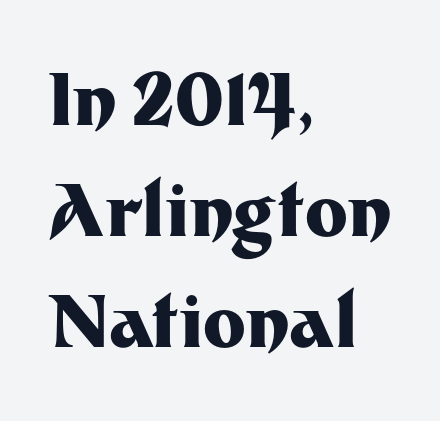
The image shows 72 px heavy sans-serif type, upright; set left-aligned, normal line spacing (1.54x), normal letter spacing, not underlined; medium stroke contrast and a medium x-height.
